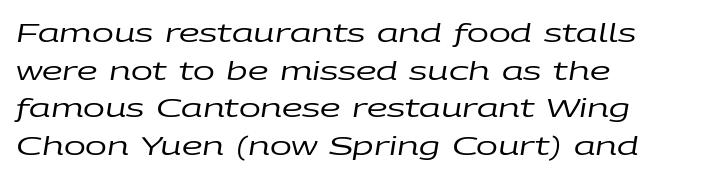
The image shows 26 px text type, italic (leaning right); set left-aligned, normal line spacing (1.45x), normal letter spacing, not underlined.
